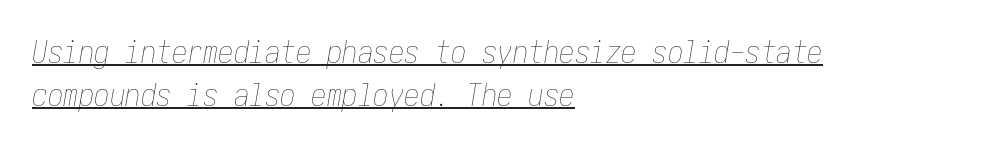
This rendering uses left alignment, leaving the right contour irregular. The rendering keeps characters at their native spacing. The rows are spaced the way most documents space them. Is the stroke heavy? The answer is a plain regular-or-lighter.
